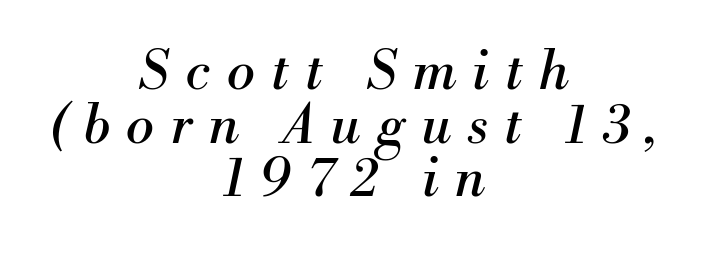
The baseline area is clear. The passage shown leans; its letterforms are oblique. The line texture is sparse and dotted thanks to wide tracking. This sample has the flowing, uneven cadence of proportional lettering. Is there much room between lines? No — they nearly touch.
